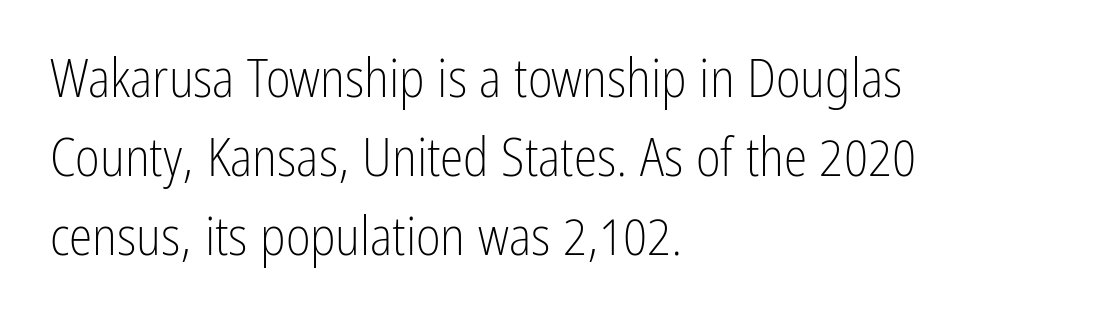
No italicization has been applied; the sample stays upright. The gaps between neighbouring characters are ordinary and unremarkable. Anything drawn beneath the words? Only blank space. Look at the bottom of the vertical strokes: they stop flat, with no serifs. On a weight scale, this lands at 450 or below.
